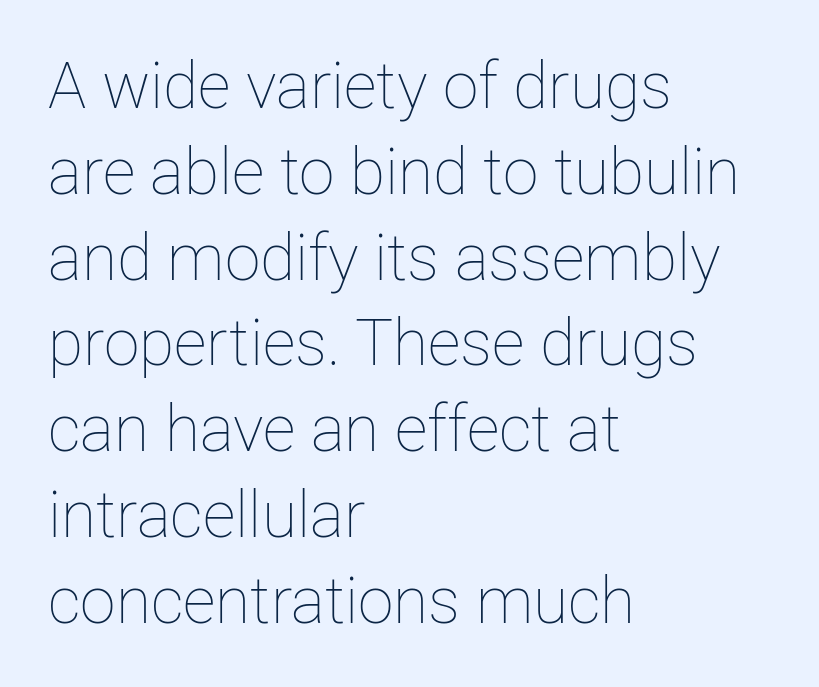
The characters are drawn with everyday or finer stroke widths. In terms of posture, this sample is upright. Descenders are the only things crossing below the line. If you measured baseline to baseline, you'd find a middling distance.
